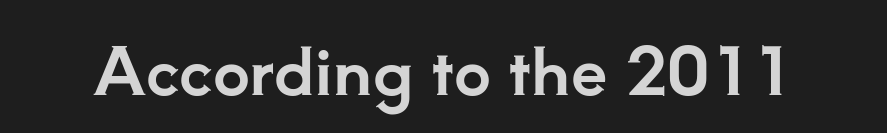
The letters carry serifs — small finishing strokes at the ends of their stems. The type sits square on the baseline with zero lean. No word sits above an underline. You could not count columns in this text — the font is proportionally spaced. What stands out about the letter spacing? Nothing — it is the standard amount.
